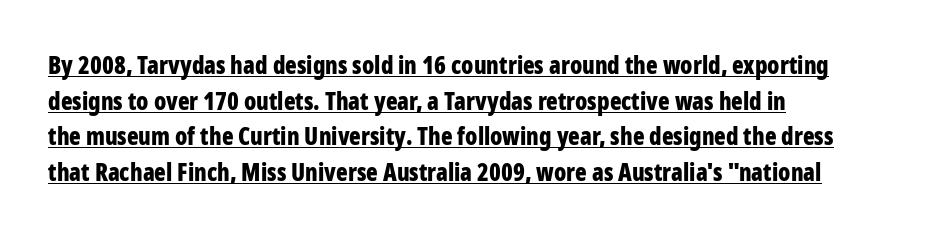
Beneath each row of characters lies a ruled line. A typesetter would call this leading conventional body-copy spacing. Look at the tracking — it's just the regular setting, nothing added. The paragraph has a hard left edge and a soft right edge.
